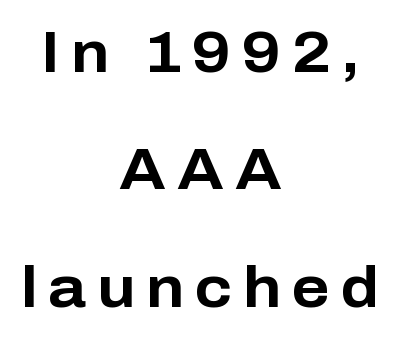
Notice how thick the strokes are: this is what a full bold looks like. Quick note: underline off. Where is the straight margin? There isn't one; the lines are centered. Each new line begins a long way beneath the previous one. Vertical strokes here are truly vertical. Grotesque or geometric, the face here clearly has no serifs.
